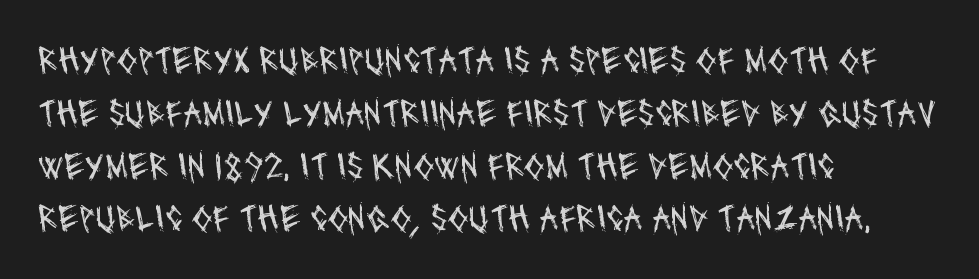
The image shows 38 px regular-weight, condensed sans-serif type; set left-aligned, normal line spacing (1.39x), normal letter spacing, not underlined; medium stroke contrast and a large x-height.
